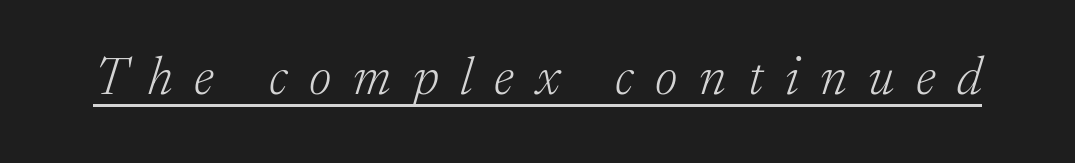
Q: Is the text bold? A: No.
Q: Is the text italic (slanted)? A: Yes, it leans right by about 17 degrees.
Q: Is the typeface a serif or a sans-serif typeface? A: Serif.
Q: Is the text underlined? A: Yes.
Q: Is the spacing between letters normal or unusually wide? A: Unusually wide.
Q: Width (condensed, normal, or wide)? A: Normal.
Q: Stroke contrast? A: Low.
Q: x-height? A: Medium.
Q: Monospaced? A: No.
